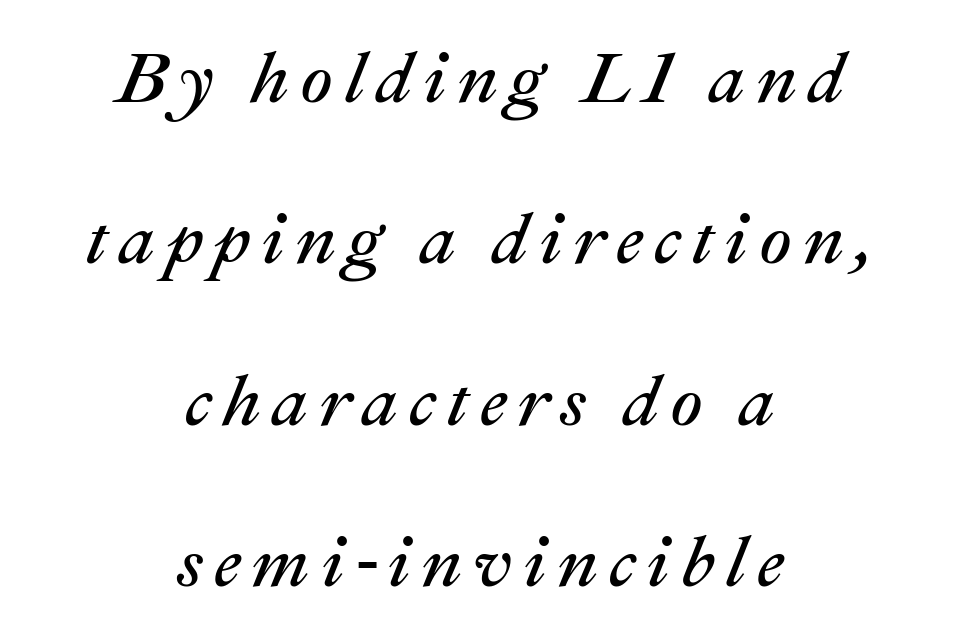
Q: Is the text bold? A: No.
Q: Is the text italic (slanted)? A: Yes, it leans right by about 22 degrees.
Q: Is the text underlined? A: No.
Q: How is the paragraph aligned? A: Centered.
Q: Is the spacing between lines tight, normal or loose? A: Loose.
Q: Width (condensed, normal, or wide)? A: Normal.
Q: Stroke contrast? A: Medium.
Q: x-height? A: Medium.
Q: Monospaced? A: No.
